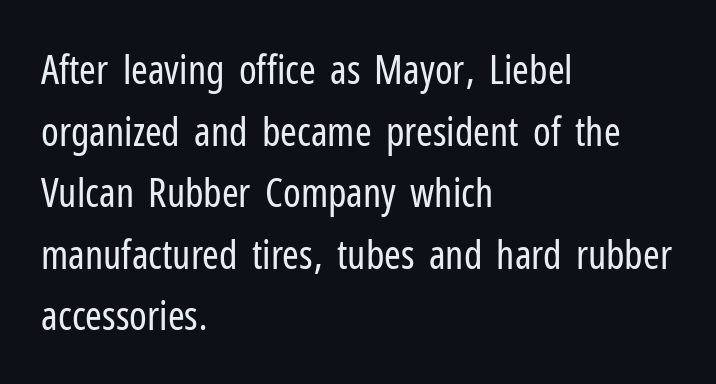
{"serif": "no", "italic": "no", "bold": "no", "weight": "regular", "width": "condensed", "stroke_contrast": "low", "x_height": "medium", "monospaced": "no", "underline": "no", "align": "left", "line_spacing": "normal", "line_spacing_ratio": 1.54, "letter_spacing": "normal", "letter_spacing_em": 0.0, "glyph_px": 40}
